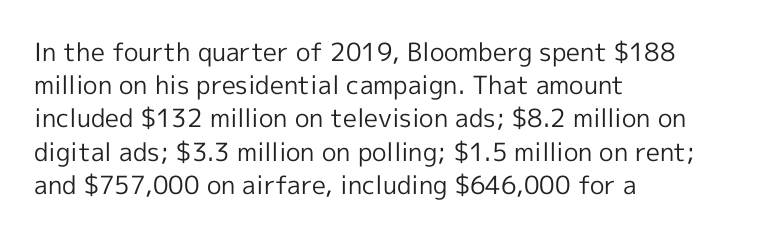
The image shows 25 px text type, upright; set left-aligned, normal line spacing (1.33x), normal letter spacing, not underlined.
